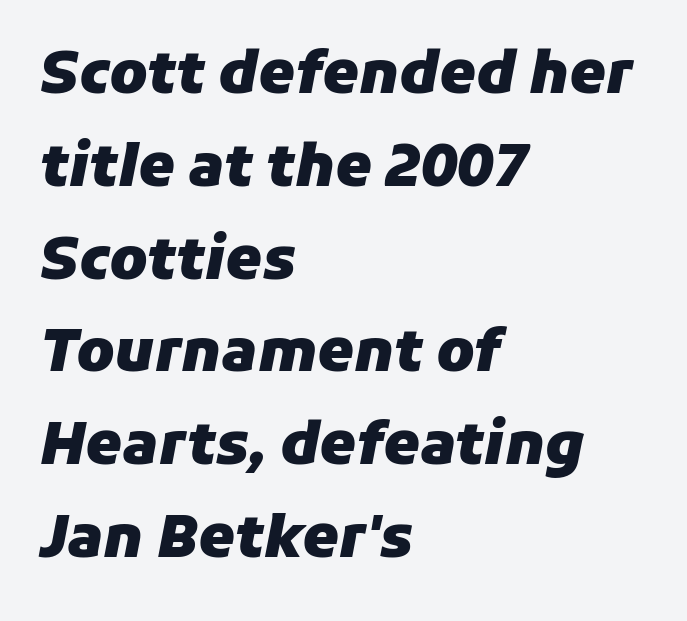
Words float on clear page, feet unadorned. The passage shown is emphatically bold. Characters are canted at an angle relative to the baseline's perpendicular. Quick note: interline space is typical.
